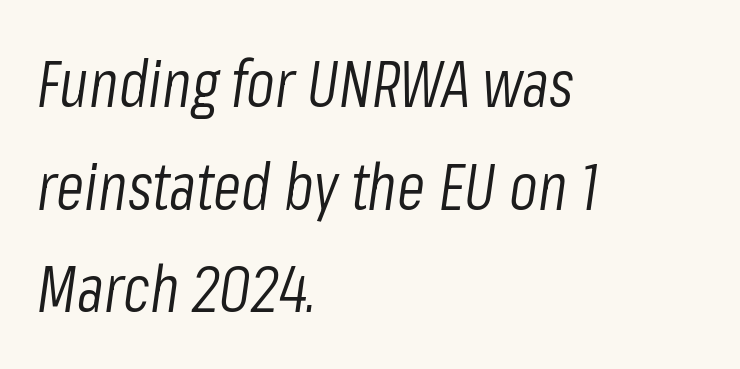
{"italic": "yes", "lean": "right", "slant_degrees": 8, "bold": "no", "weight": "light", "width": "condensed", "stroke_contrast": "low", "x_height": "medium", "monospaced": "no", "underline": "no", "align": "left", "line_spacing": "normal", "line_spacing_ratio": 1.58, "letter_spacing": "normal", "letter_spacing_em": 0.0, "glyph_px": 65}
